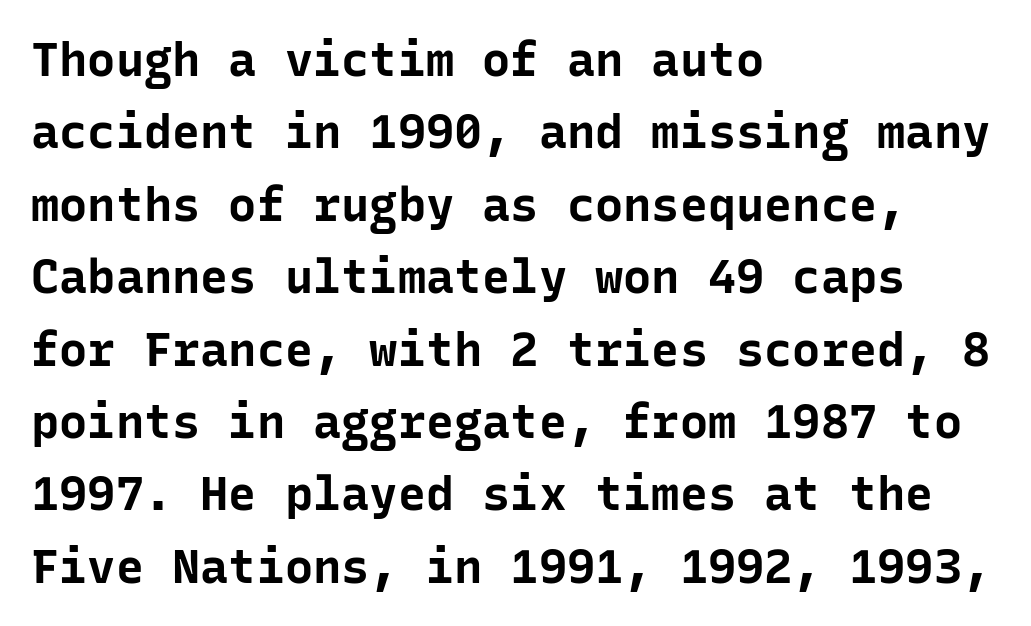
The image shows 47 px bold sans-serif type, upright, monospaced; set left-aligned, normal line spacing (1.54x), normal letter spacing, not underlined; low stroke contrast and a medium x-height.
